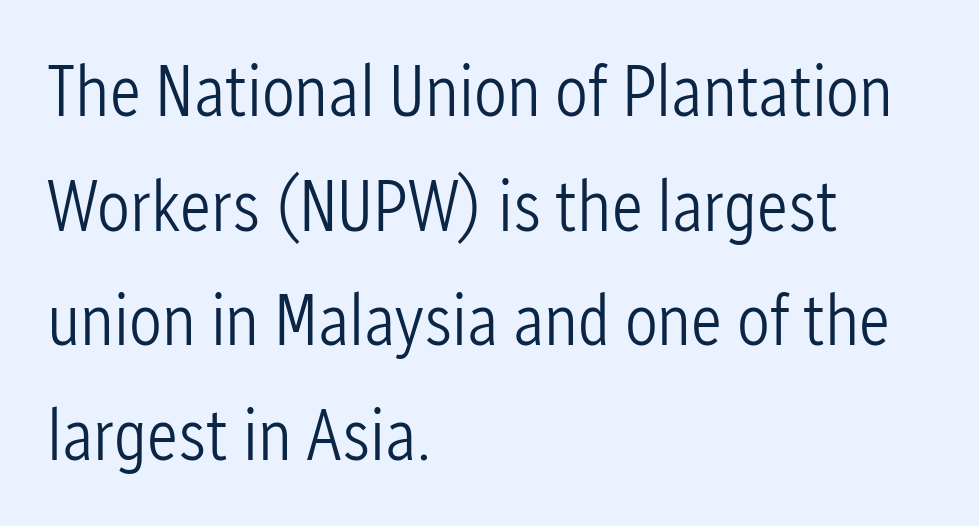
Q: Is the text bold? A: No.
Q: Is the text italic (slanted)? A: No, it is upright.
Q: Is the typeface a serif or a sans-serif typeface? A: Sans-serif.
Q: Is the text underlined? A: No.
Q: How is the paragraph aligned? A: Left-aligned.
Q: Is the spacing between letters normal or unusually wide? A: Normal.
Q: Is the spacing between lines tight, normal or loose? A: Normal.
Q: Width (condensed, normal, or wide)? A: Condensed.
Q: Stroke contrast? A: Low.
Q: x-height? A: Medium.
Q: Monospaced? A: No.
